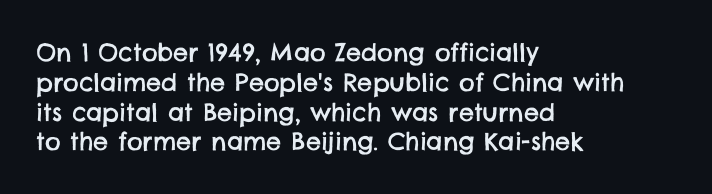
The image shows 24 px text type; set left-aligned, line spacing 1.24x, normal letter spacing, not underlined.
